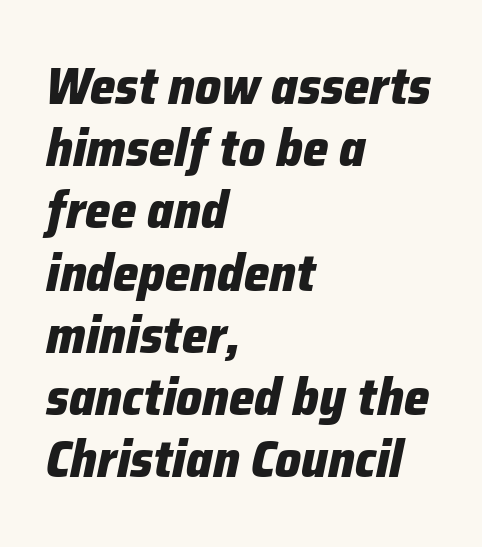
{"italic": "yes", "lean": "right", "slant_degrees": 12, "bold": "yes", "weight": "heavy", "width": "normal", "stroke_contrast": "low", "x_height": "medium", "monospaced": "no", "underline": "no", "align": "left", "line_spacing_ratio": 1.22, "letter_spacing": "normal", "letter_spacing_em": 0.0, "glyph_px": 51}
